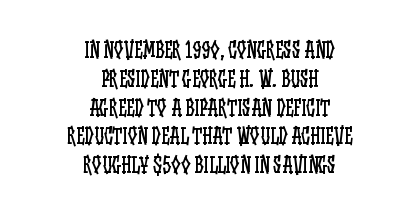
Q: Is the text bold? A: No.
Q: Is the text italic (slanted)? A: No, it is upright.
Q: Is the text underlined? A: No.
Q: How is the paragraph aligned? A: Centered.
Q: Is the spacing between letters normal or unusually wide? A: Normal.
Q: Is the spacing between lines tight, normal or loose? A: Normal.
